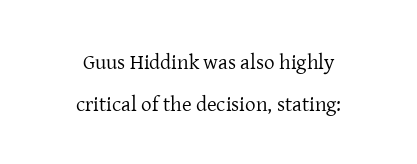
{"italic": "no", "bold": "no", "underline": "no", "align": "center", "line_spacing": "loose", "line_spacing_ratio": 1.99, "letter_spacing": "normal", "letter_spacing_em": 0.0, "glyph_px": 21}
